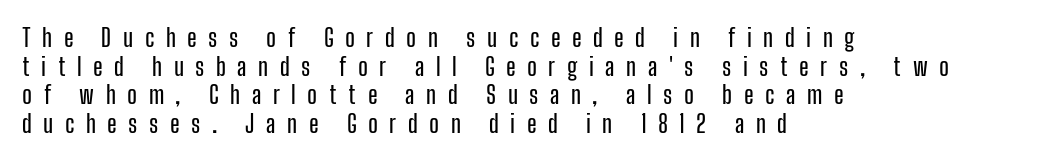
What stands out about the letter spacing? Its width — letters are far apart. Nope, not italic — everything's standing straight. A bare baseline throughout the passage. Students, observe: this is what under-led, compact text looks like. This rendering uses left alignment, leaving the right contour irregular.
